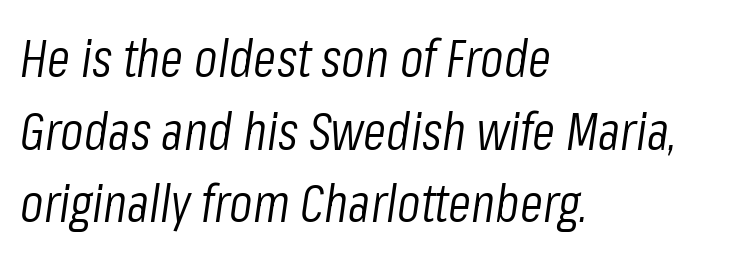
Each word holds together tightly as a unit, with standard inter-letter gaps. In CSS terms this would be text-align: left. Italic: yes, the glyphs are oblique. Unmarked baselines from the first word to the last. These lines are rendered in a variable-pitch font. Quick note: interline space is typical.
